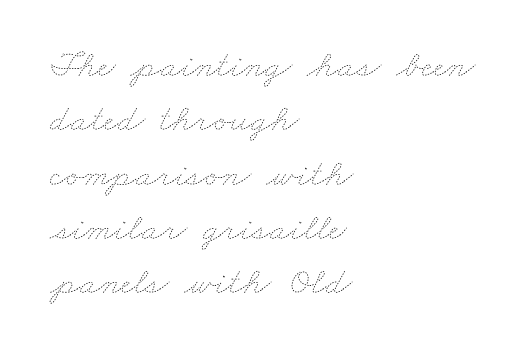
The strokes carry an ordinary text weight at most. Think of a printed novel: that variable character pitch is what you see here. Regular leading. Letter spacing: default.
